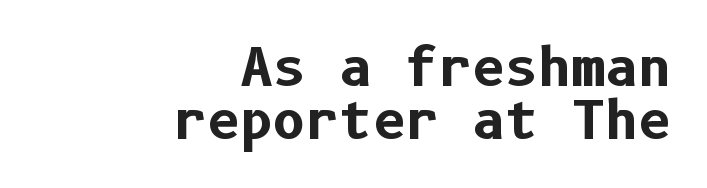
Each glyph is drawn with heavy, bold strokes. The lines are packed closely together with very little leading. Grotesque or geometric, the face here clearly has no serifs. The setting favours the right margin, as signatures and pull-quotes sometimes do. The letters stand upright; this is a roman face.
